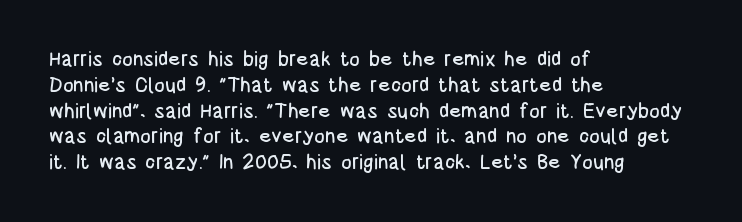
{"italic": "no", "underline": "no", "align": "left", "line_spacing": "normal", "line_spacing_ratio": 1.29, "letter_spacing": "normal", "letter_spacing_em": 0.0, "glyph_px": 20}
